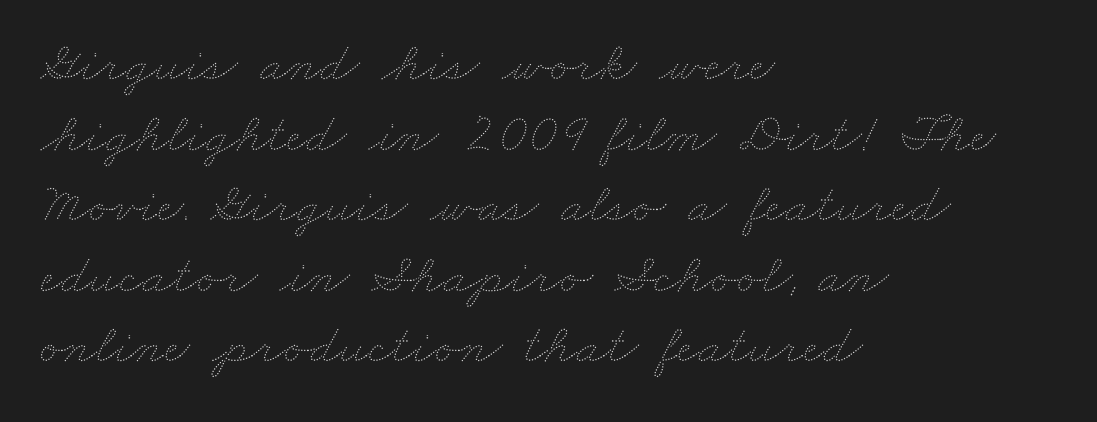
{"bold": "no", "weight": "thin", "width": "wide", "stroke_contrast": "medium", "x_height": "small", "monospaced": "no", "underline": "no", "align": "left", "line_spacing": "normal", "line_spacing_ratio": 1.26, "letter_spacing": "normal", "letter_spacing_em": 0.0, "glyph_px": 56}
